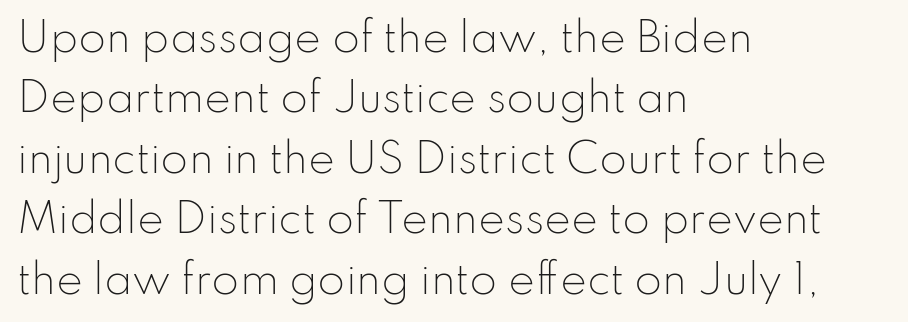
Q: Is the text bold? A: No.
Q: Is the text italic (slanted)? A: No, it is upright.
Q: Is the typeface a serif or a sans-serif typeface? A: Sans-serif.
Q: Is the text underlined? A: No.
Q: How is the paragraph aligned? A: Left-aligned.
Q: Is the spacing between letters normal or unusually wide? A: Normal.
Q: Is the spacing between lines tight, normal or loose? A: Normal.
Q: Width (condensed, normal, or wide)? A: Normal.
Q: Stroke contrast? A: Low.
Q: x-height? A: Small.
Q: Monospaced? A: No.
